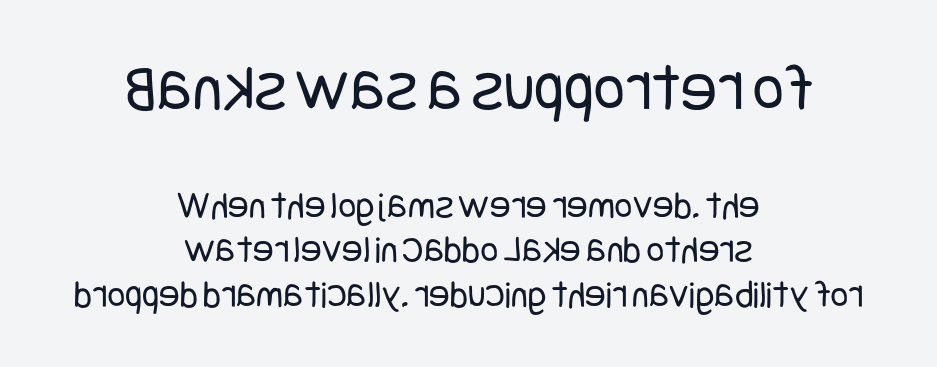
Q: Is the text bold? A: No.
Q: Is the text italic (slanted)? A: No, it is upright.
Q: Is the typeface a serif or a sans-serif typeface? A: Sans-serif.
Q: Is the text underlined? A: No.
Q: How is the paragraph aligned? A: Centered.
Q: Is the spacing between letters normal or unusually wide? A: Normal.
Q: Is the spacing between lines tight, normal or loose? A: Tight.
Q: Which block of text is set in a larger size, the first (top) or the second (bottom)? A: The first (top) one.
Q: Width (condensed, normal, or wide)? A: Condensed.
Q: Stroke contrast? A: Low.
Q: x-height? A: Large.
